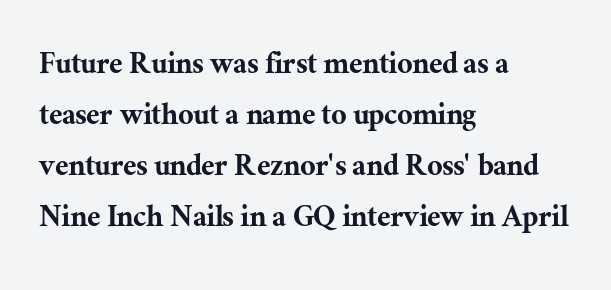
Q: Is the text italic (slanted)? A: No, it is upright.
Q: Is the typeface a serif or a sans-serif typeface? A: Serif.
Q: Is the text underlined? A: No.
Q: How is the paragraph aligned? A: Left-aligned.
Q: Is the spacing between letters normal or unusually wide? A: Normal.
Q: Is the spacing between lines tight, normal or loose? A: Normal.
Q: Width (condensed, normal, or wide)? A: Normal.
Q: Stroke contrast? A: Medium.
Q: x-height? A: Medium.
Q: Monospaced? A: No.
